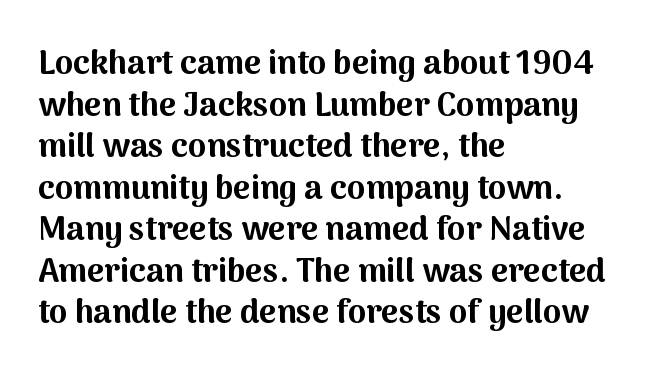
Are there feet on the stems? There aren't — it's a sans. Think of a printed novel: that variable character pitch is what you see here. No word sits above an underline. The block of text has a typical density, with ordinary space between rows. This rendering leaves character spacing at its baseline value.
